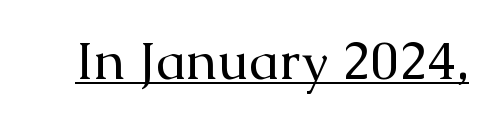
Q: Is the text bold? A: No.
Q: Is the text italic (slanted)? A: No, it is upright.
Q: Is the typeface a serif or a sans-serif typeface? A: Serif.
Q: Is the text underlined? A: Yes.
Q: Is the spacing between letters normal or unusually wide? A: Normal.
Q: Width (condensed, normal, or wide)? A: Normal.
Q: Stroke contrast? A: Medium.
Q: x-height? A: Medium.
Q: Monospaced? A: No.
